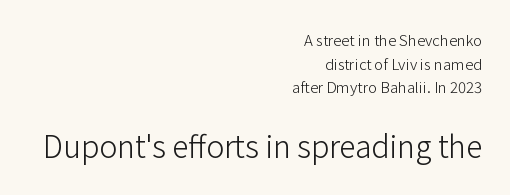
{"serif": "no", "italic": "no", "bold": "no", "weight": "light", "width": "normal", "stroke_contrast": "low", "x_height": "medium", "monospaced": "no", "underline": "no", "align": "right", "line_spacing": "normal", "line_spacing_ratio": 1.57, "letter_spacing": "normal", "letter_spacing_em": 0.0, "larger_block": "second", "size_ratio": 2.0, "glyph_px": 30}
